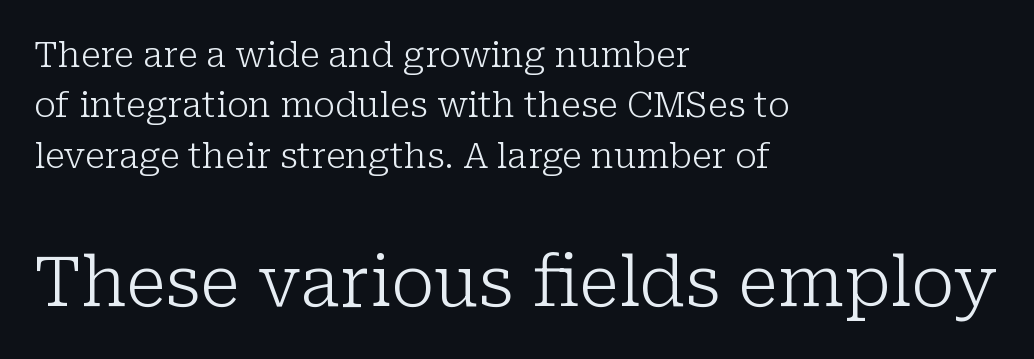
The image shows 70 px light serif type, upright; set left-aligned, normal line spacing (1.44x), normal letter spacing, not underlined; the second (bottom) block is 2.0x larger; low stroke contrast and a medium x-height.
